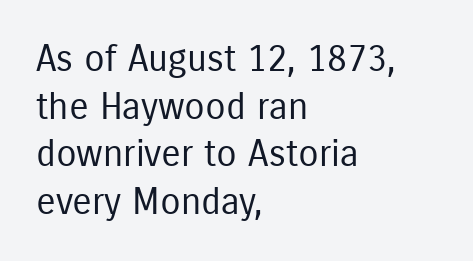
Letter spacing: default. Typographically, this falls in the sans-serif category. Vertical spacing — default. Each letter keeps its own natural width here, so spacing adapts to shape. A typesetter would mark this as roman, not italic.
